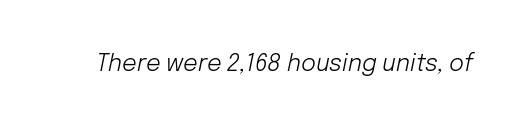
Each stroke keeps to a modest, everyday thickness or less. In terms of posture, this sample is oblique. Honestly, there is no underline to notice here at all. The horizontal fit of the characters is conventional and even.
